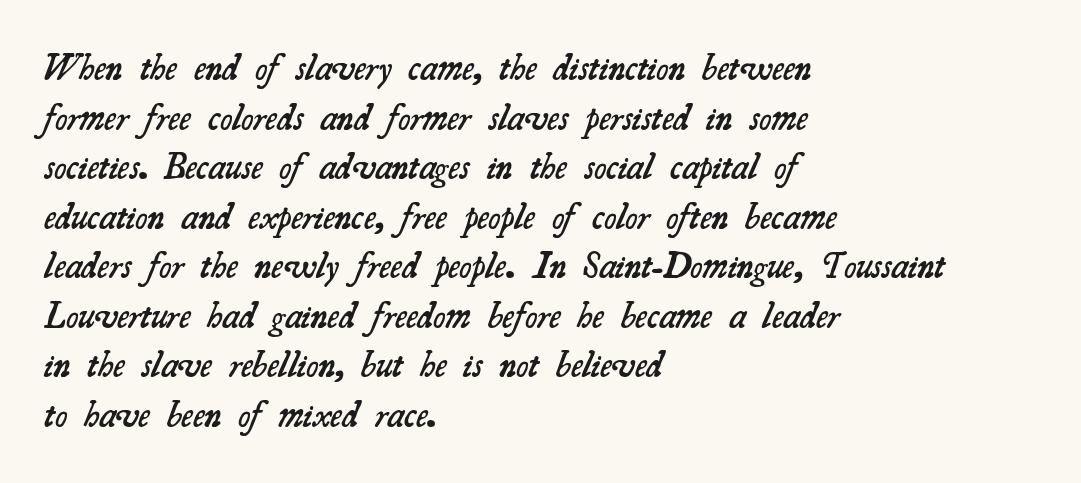
The gaps between neighbouring characters are ordinary and unremarkable. Is the block centered? No — it sits flush against the left margin. Varying glyph widths throughout — classic text-font behaviour. The sample has been set in demibold, a notch under bold. The rows are spaced the way most documents space them. I'd call this a serif setting — the letters wear small feet.
